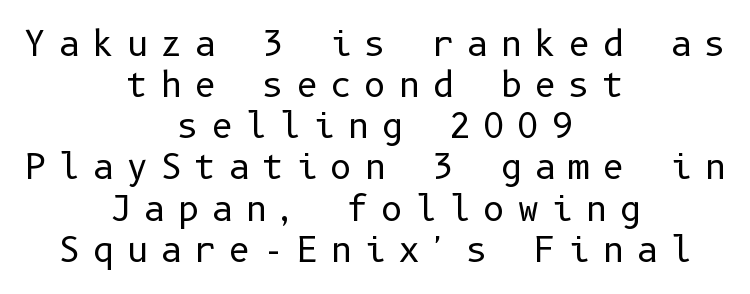
The image shows 34 px regular-weight sans-serif type, upright; set centered, line spacing 1.21x, unusually wide letter spacing (+0.35 em), not underlined; low stroke contrast and a medium x-height.
